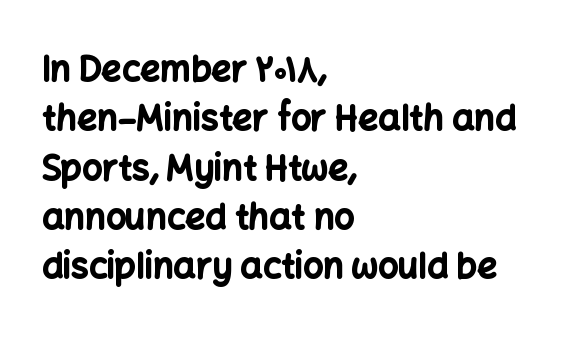
{"serif": "no", "italic": "no", "bold": "yes", "weight": "bold", "width": "normal", "stroke_contrast": "low", "x_height": "medium", "monospaced": "no", "underline": "no", "align": "left", "line_spacing": "normal", "line_spacing_ratio": 1.41, "letter_spacing": "normal", "letter_spacing_em": 0.0, "glyph_px": 35}
